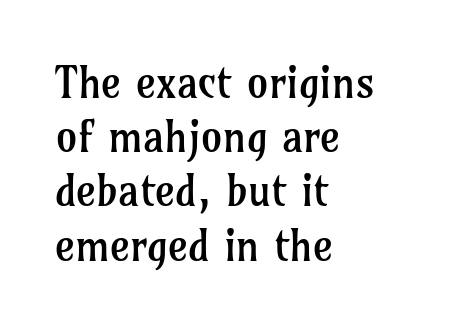
The image shows 43 px regular-weight serif type, upright; set left-aligned, normal line spacing (1.26x), normal letter spacing, not underlined; low stroke contrast and a medium x-height.
